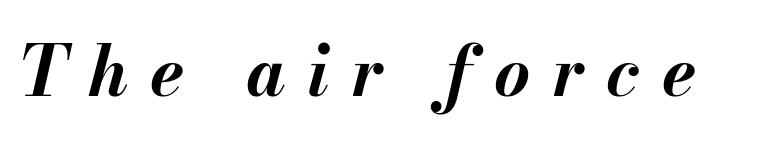
The image shows 69 px bold type, italic (leaning right); set unusually wide letter spacing (+0.32 em), not underlined; medium stroke contrast and a small x-height.
